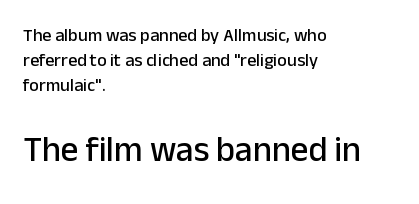
{"serif": "no", "italic": "no", "width": "normal", "stroke_contrast": "low", "x_height": "medium", "monospaced": "no", "underline": "no", "align": "left", "line_spacing": "normal", "line_spacing_ratio": 1.39, "letter_spacing": "normal", "letter_spacing_em": 0.0, "larger_block": "second", "size_ratio": 1.94, "glyph_px": 35}
